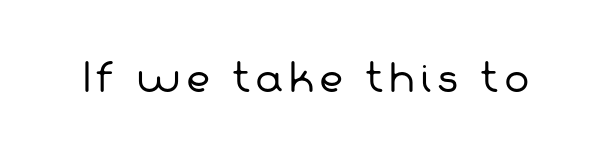
The image shows 38 px regular-weight sans-serif type; set not underlined; low stroke contrast and a medium x-height.
